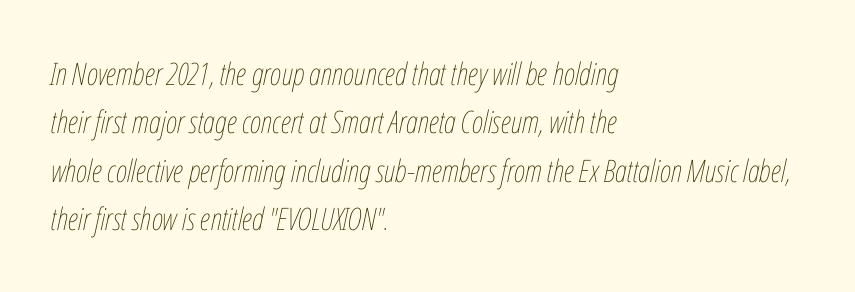
{"italic": "yes", "lean": "right", "slant_degrees": 12, "bold": "no", "weight": "thin", "width": "condensed", "stroke_contrast": "low", "x_height": "medium", "monospaced": "no", "underline": "no", "align": "left", "line_spacing": "normal", "line_spacing_ratio": 1.56, "letter_spacing": "normal", "letter_spacing_em": 0.0, "glyph_px": 31}
